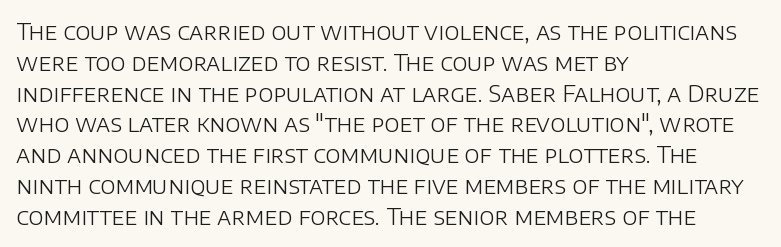
The image shows 23 px text type, upright; set left-aligned, normal line spacing (1.34x), normal letter spacing, not underlined.
